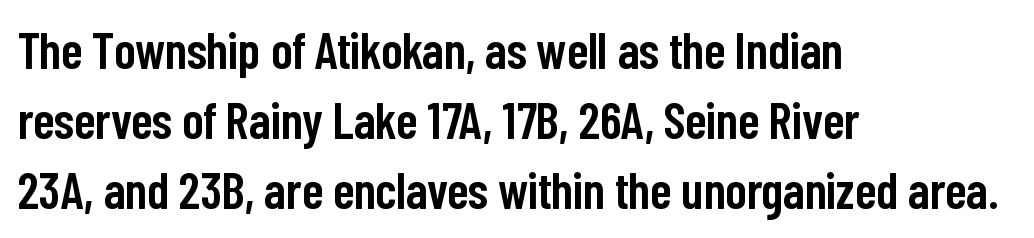
Q: Is the text bold? A: Semi-bold.
Q: Is the text italic (slanted)? A: No, it is upright.
Q: Is the typeface a serif or a sans-serif typeface? A: Sans-serif.
Q: Is the text underlined? A: No.
Q: How is the paragraph aligned? A: Left-aligned.
Q: Is the spacing between letters normal or unusually wide? A: Normal.
Q: Is the spacing between lines tight, normal or loose? A: Normal.
Q: Width (condensed, normal, or wide)? A: Condensed.
Q: Stroke contrast? A: Low.
Q: x-height? A: Medium.
Q: Monospaced? A: No.
